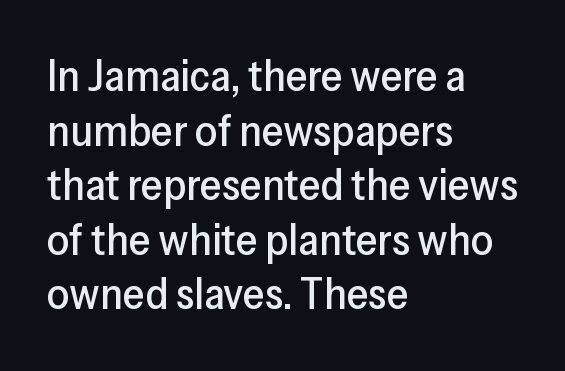
Note: no serifs on the glyphs. How are the letters spaced? Ordinarily, with no added tracking. Every stem runs plumb, perpendicular to the baseline. Teacher's note: observe the even left margin — that is flush-left alignment. The specimen omits any rule beneath the text block's lines. Here the designer chose a conventional face with non-uniform glyph widths.
